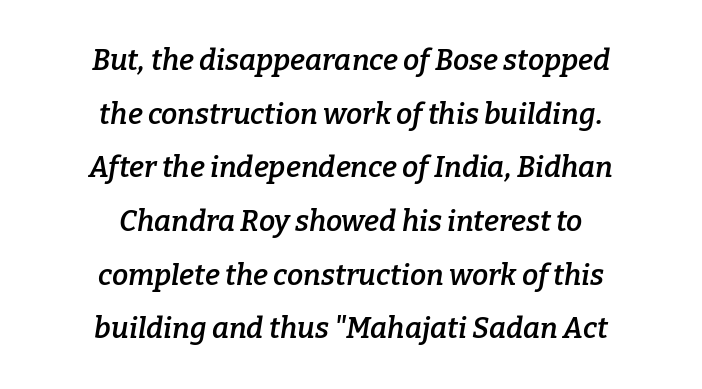
The image shows 29 px semibold serif type, italic (leaning right); set centered, line spacing 1.85x, normal letter spacing, not underlined; low stroke contrast and a medium x-height.
